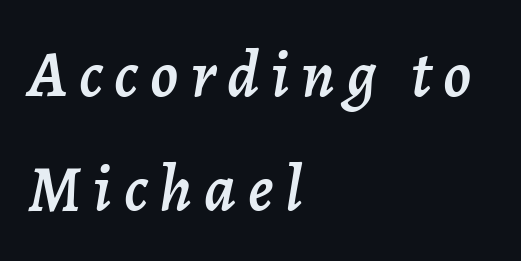
{"italic": "yes", "lean": "right", "slant_degrees": 7, "width": "normal", "stroke_contrast": "low", "x_height": "medium", "monospaced": "no", "underline": "no", "align": "left", "line_spacing_ratio": 1.72, "glyph_px": 66}
